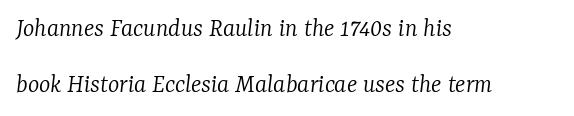
The image shows 27 px text type, italic (leaning right); set left-aligned, loose line spacing (2.06x), normal letter spacing, not underlined.
